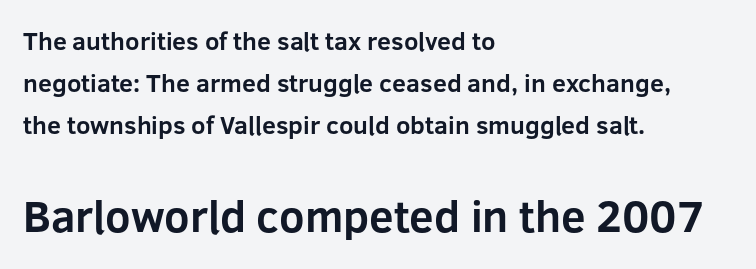
{"serif": "no", "italic": "no", "bold": "yes", "weight": "bold", "width": "normal", "stroke_contrast": "low", "x_height": "medium", "monospaced": "no", "underline": "no", "align": "left", "line_spacing": "normal", "line_spacing_ratio": 1.68, "letter_spacing": "normal", "letter_spacing_em": 0.0, "larger_block": "second", "size_ratio": 1.76, "glyph_px": 44}
